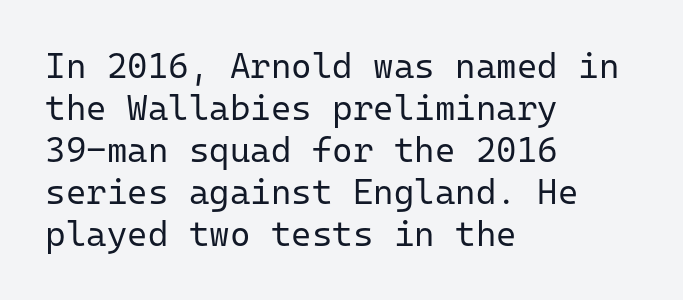
{"serif": "no", "italic": "no", "bold": "no", "weight": "regular", "width": "normal", "stroke_contrast": "low", "x_height": "medium", "monospaced": "yes", "underline": "no", "align": "left", "line_spacing_ratio": 1.2, "letter_spacing": "normal", "letter_spacing_em": 0.0, "glyph_px": 35}
